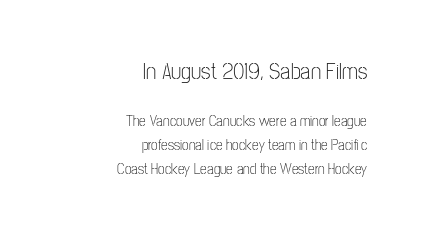
{"italic": "no", "bold": "no", "underline": "no", "align": "right", "line_spacing": "normal", "line_spacing_ratio": 1.59, "letter_spacing": "normal", "letter_spacing_em": 0.0, "larger_block": "first", "size_ratio": 1.53, "glyph_px": 23}
